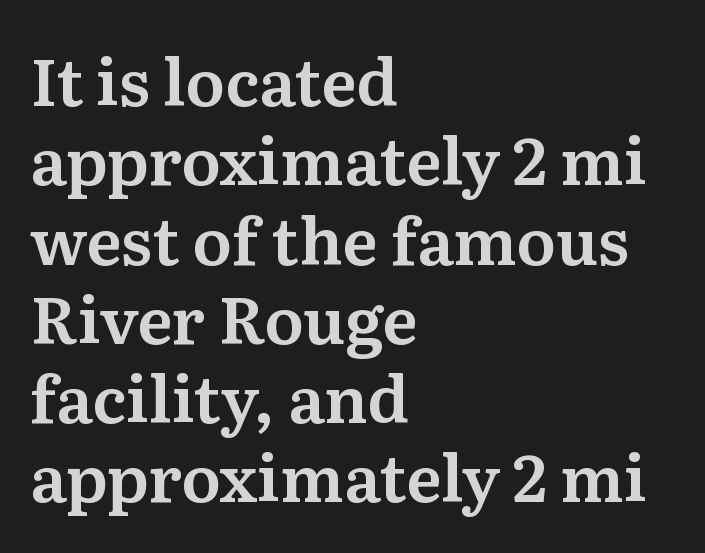
Q: Is the text italic (slanted)? A: No, it is upright.
Q: Is the typeface a serif or a sans-serif typeface? A: Serif.
Q: Is the text underlined? A: No.
Q: How is the paragraph aligned? A: Left-aligned.
Q: Is the spacing between letters normal or unusually wide? A: Normal.
Q: Width (condensed, normal, or wide)? A: Normal.
Q: Stroke contrast? A: Medium.
Q: x-height? A: Medium.
Q: Monospaced? A: No.
